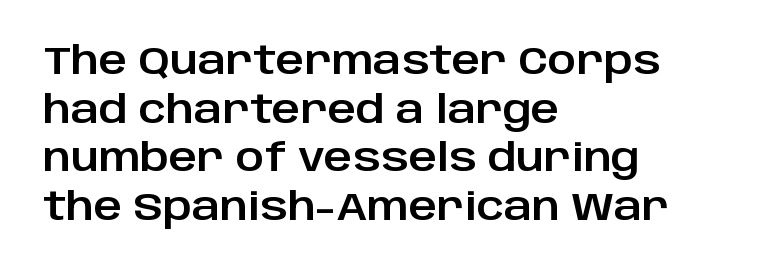
Does the copy run flush right? No — it runs flush left. You can tell from the bare stems that sans-serif type was used. The face used here is rendered with its standard letterfit. Quick note: interline space is typical. Italic? Not at all — the glyphs are vertical. Varying glyph widths throughout — classic text-font behaviour.
